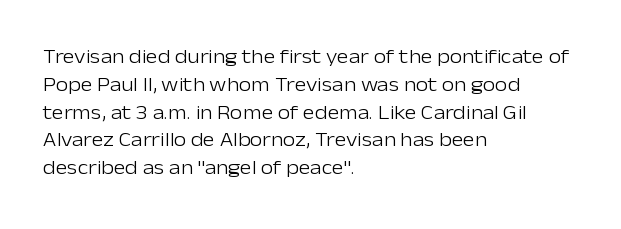
The image shows 20 px text type, upright; set left-aligned, normal line spacing (1.39x), normal letter spacing, not underlined.
